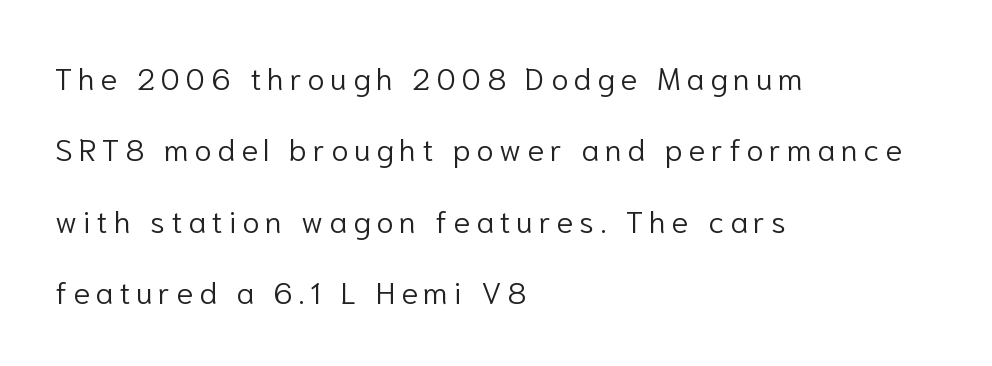
{"serif": "no", "italic": "no", "bold": "no", "weight": "light", "width": "normal", "stroke_contrast": "low", "x_height": "medium", "monospaced": "no", "underline": "no", "align": "left", "line_spacing": "loose", "line_spacing_ratio": 2.3, "glyph_px": 31}
